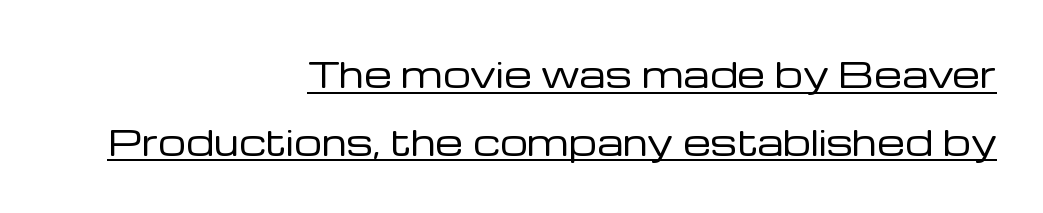
The image shows 35 px regular-weight sans-serif type, upright; set right-aligned, loose line spacing (1.93x), normal letter spacing, underlined; low stroke contrast and a medium x-height.
